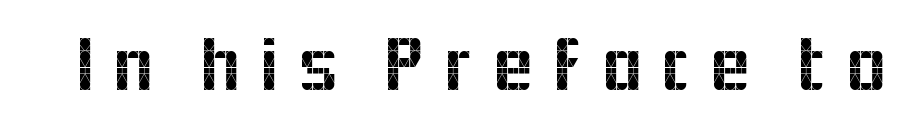
The image shows 78 px sans-serif type, upright; set unusually wide letter spacing (+0.2 em), not underlined; a medium x-height.
